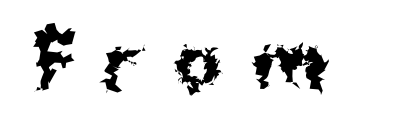
{"serif": "no", "italic": "no", "bold": "yes", "weight": "bold", "width": "normal", "stroke_contrast": "medium", "x_height": "medium", "monospaced": "no", "underline": "no", "letter_spacing": "wide", "letter_spacing_em": 0.39, "glyph_px": 72}
